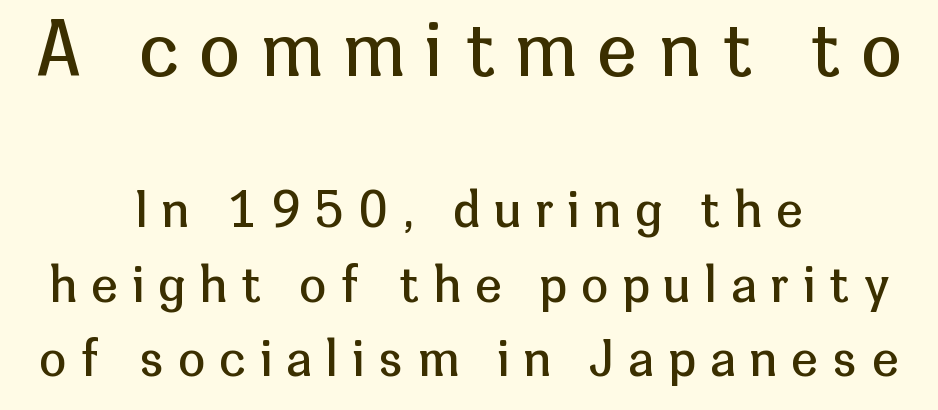
The image shows 72 px regular-weight sans-serif type, upright; set centered, normal line spacing (1.55x), unusually wide letter spacing (+0.31 em), not underlined; the first (top) block is 1.5x larger; low stroke contrast and a medium x-height.
